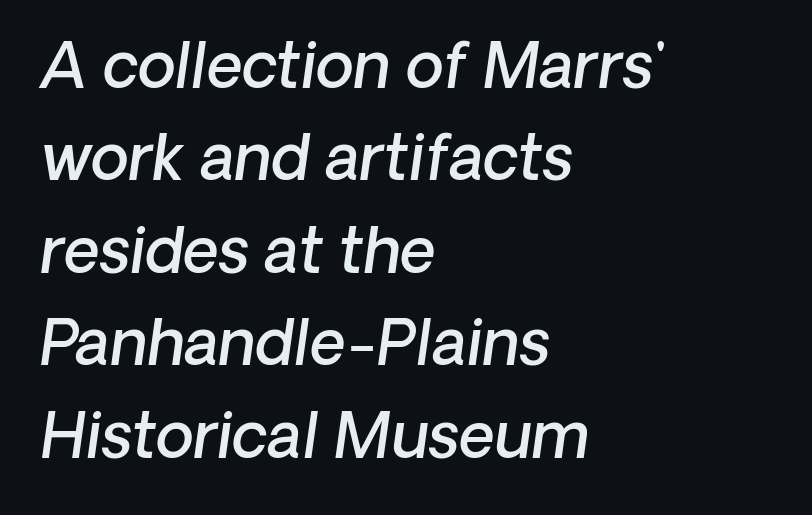
Does the copy run flush right? No — it runs flush left. As a designer I'd log this as weight 600, semibold. Inter-character spacing is left at the font's built-in metrics. If you measured baseline to baseline, you'd find a middling distance.
